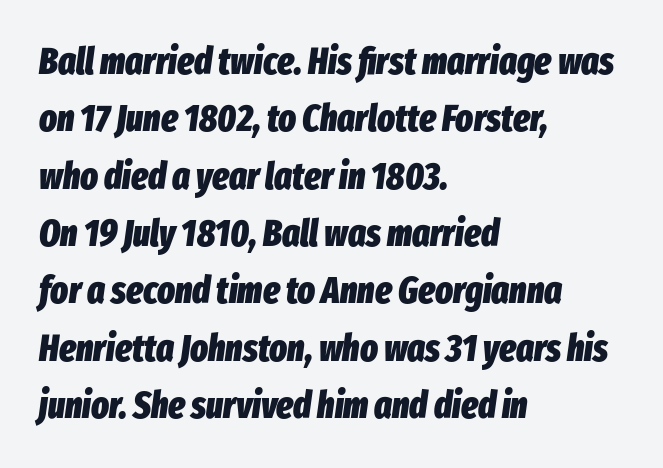
{"italic": "yes", "lean": "right", "slant_degrees": 8, "bold": "yes", "weight": "heavy", "width": "condensed", "stroke_contrast": "low", "x_height": "medium", "monospaced": "no", "underline": "no", "align": "left", "line_spacing": "normal", "line_spacing_ratio": 1.55, "letter_spacing": "normal", "letter_spacing_em": 0.0, "glyph_px": 37}
